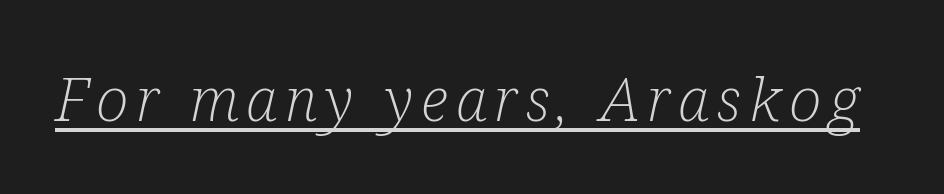
Spacing verdict: proportional, widths tailored to each character. Looks like someone drew a line under every word here. The face looks like a standard text weight, possibly lighter. Tall strokes in this sample are angled rather than plumb.
